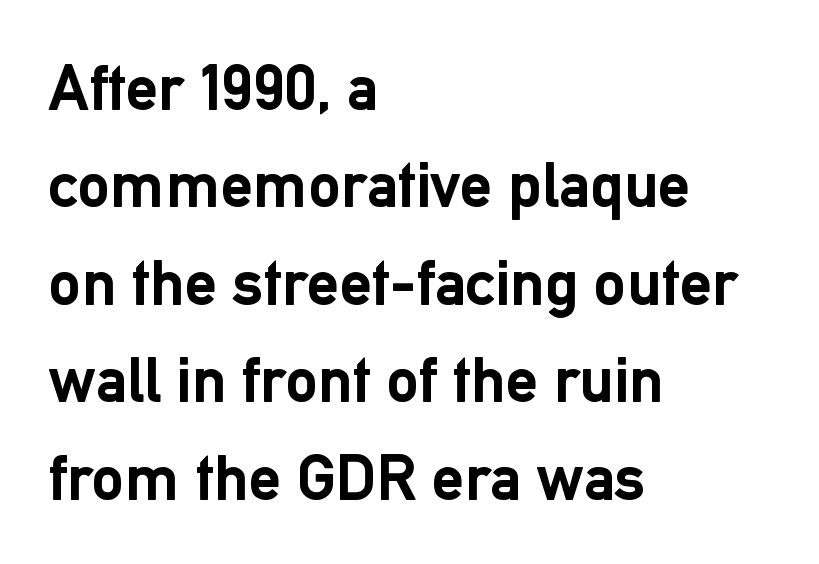
The strip under each line holds only bare page. As a designer I'd log this as weight 700, bold. Successive baselines arrive at the customary interval. A typesetter would call this proportional, since set widths differ per character.
